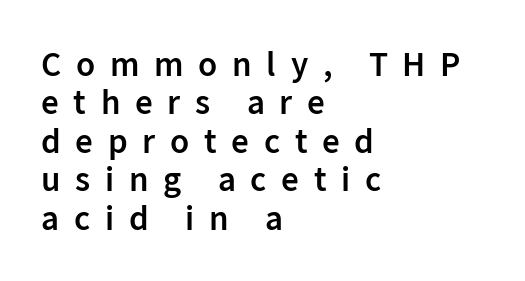
Q: Is the text bold? A: Semi-bold.
Q: Is the text italic (slanted)? A: No, it is upright.
Q: Is the typeface a serif or a sans-serif typeface? A: Sans-serif.
Q: Is the text underlined? A: No.
Q: How is the paragraph aligned? A: Left-aligned.
Q: Is the spacing between letters normal or unusually wide? A: Unusually wide.
Q: Is the spacing between lines tight, normal or loose? A: Tight.
Q: Width (condensed, normal, or wide)? A: Normal.
Q: Stroke contrast? A: Low.
Q: x-height? A: Medium.
Q: Monospaced? A: No.
